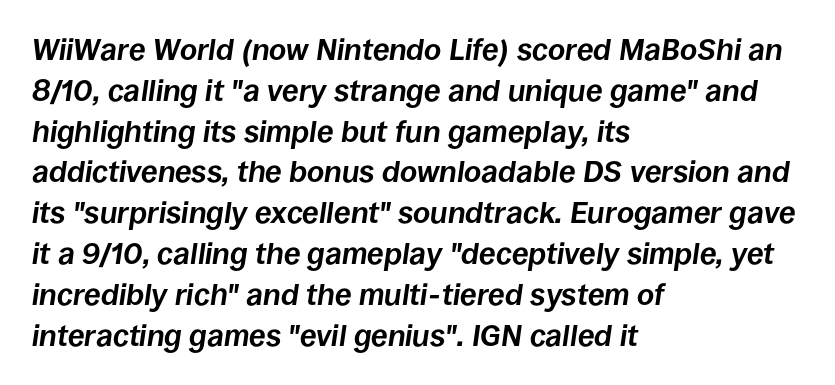
The image shows 30 px bold type, italic (leaning right); set left-aligned, normal line spacing (1.36x), normal letter spacing, not underlined; low stroke contrast and a large x-height.
